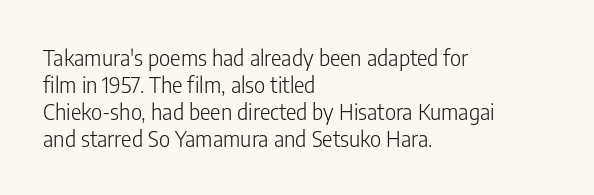
The image shows 22 px text type, upright; set left-aligned, line spacing 1.22x, normal letter spacing, not underlined.
